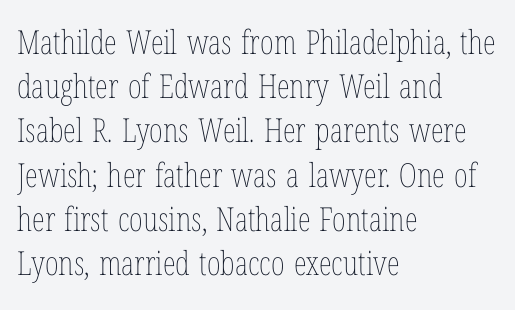
{"italic": "no", "bold": "no", "weight": "thin", "width": "condensed", "stroke_contrast": "low", "x_height": "medium", "monospaced": "no", "underline": "no", "align": "left", "line_spacing": "normal", "line_spacing_ratio": 1.34, "letter_spacing": "normal", "letter_spacing_em": 0.0, "glyph_px": 33}
